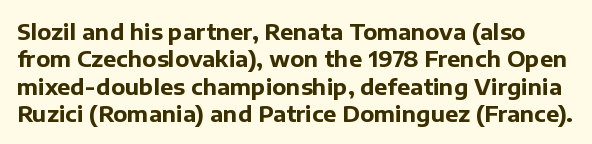
{"italic": "no", "bold": "yes", "underline": "no", "line_spacing_ratio": 1.24, "letter_spacing": "normal", "letter_spacing_em": 0.0, "glyph_px": 22}
